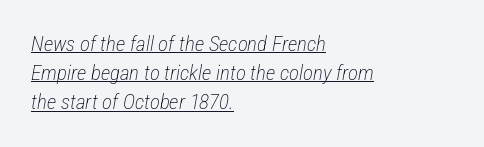
{"italic": "yes", "lean": "right", "slant_degrees": 12, "bold": "no", "underline": "yes", "align": "left", "line_spacing": "normal", "line_spacing_ratio": 1.39, "letter_spacing": "normal", "letter_spacing_em": 0.0, "glyph_px": 21}
